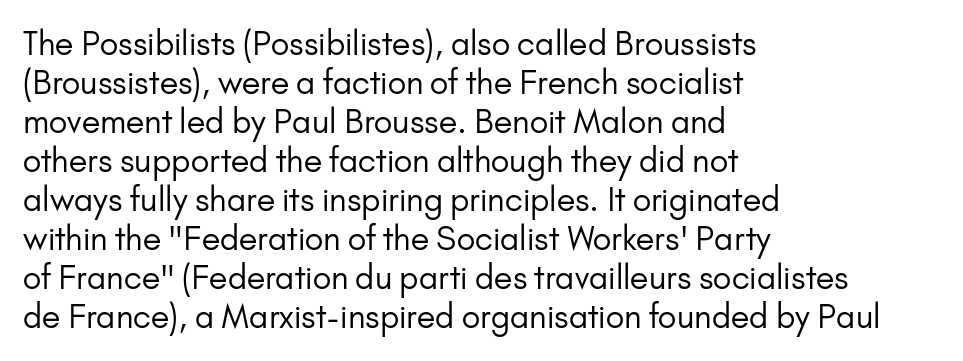
Q: Is the text bold? A: No.
Q: Is the text italic (slanted)? A: No, it is upright.
Q: Is the typeface a serif or a sans-serif typeface? A: Sans-serif.
Q: Is the text underlined? A: No.
Q: How is the paragraph aligned? A: Left-aligned.
Q: Is the spacing between letters normal or unusually wide? A: Normal.
Q: Width (condensed, normal, or wide)? A: Normal.
Q: Stroke contrast? A: Low.
Q: x-height? A: Small.
Q: Monospaced? A: No.
